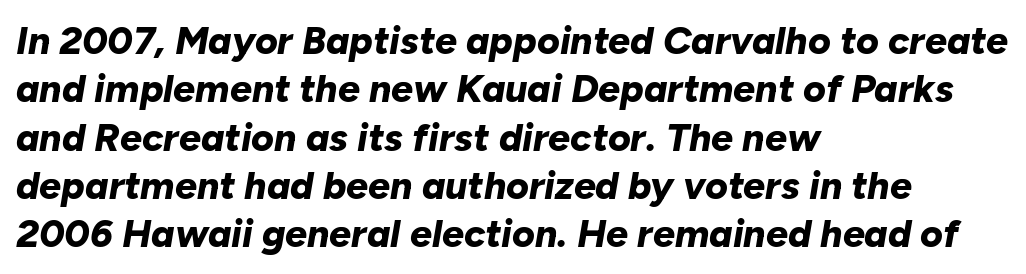
Q: Is the text bold? A: Yes.
Q: Is the text italic (slanted)? A: Yes, it leans right by about 10 degrees.
Q: Is the text underlined? A: No.
Q: How is the paragraph aligned? A: Left-aligned.
Q: Is the spacing between letters normal or unusually wide? A: Normal.
Q: Width (condensed, normal, or wide)? A: Normal.
Q: Stroke contrast? A: Low.
Q: x-height? A: Medium.
Q: Monospaced? A: No.
